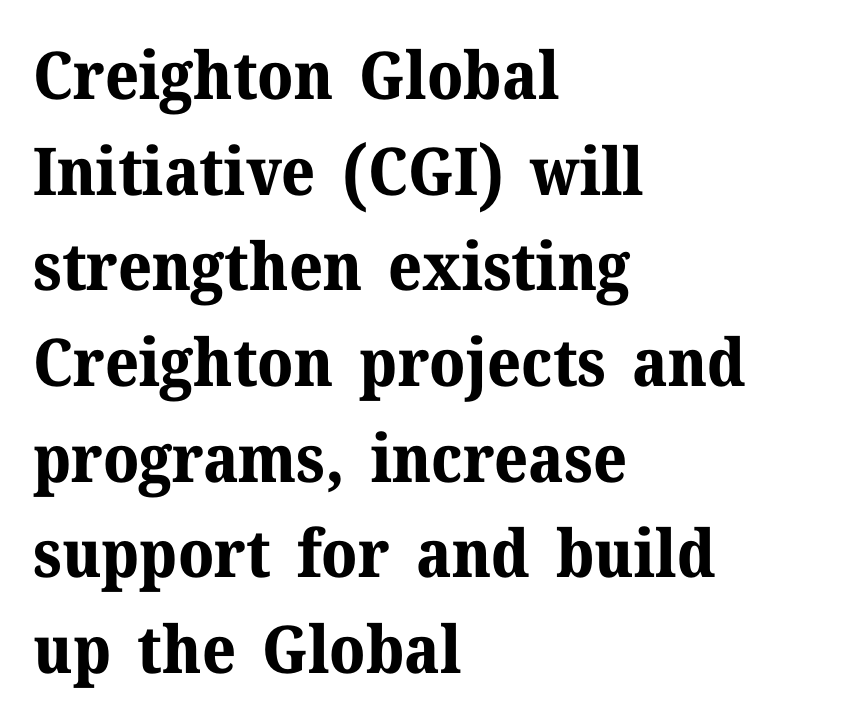
Spacing between characters is what you'd get straight out of the box. The leading is moderate, giving the passage an even texture. Any mark beneath the type? The region is blank. The typography opts for an upright posture over an oblique one. Type style note: has serifs.
